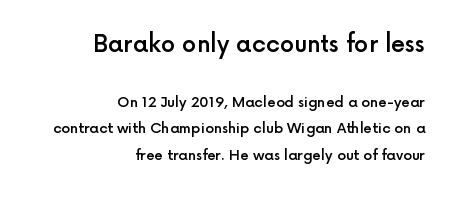
Standard letterfit; no display-style spreading of the glyphs. Whoever set this chose breathing room over compactness in the vertical rhythm. Just letters on the line, the space beneath them empty. A student would call this right alignment; a typographer would say flush right, rag left.
